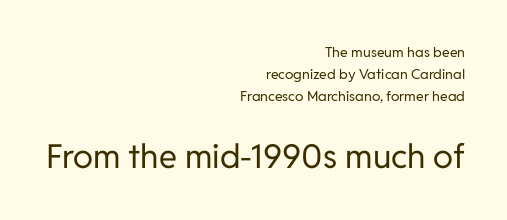
The image shows 33 px regular-weight sans-serif type, upright; set right-aligned, normal line spacing (1.56x), normal letter spacing, not underlined; the second (bottom) block is 2.36x larger; low stroke contrast and a medium x-height.
